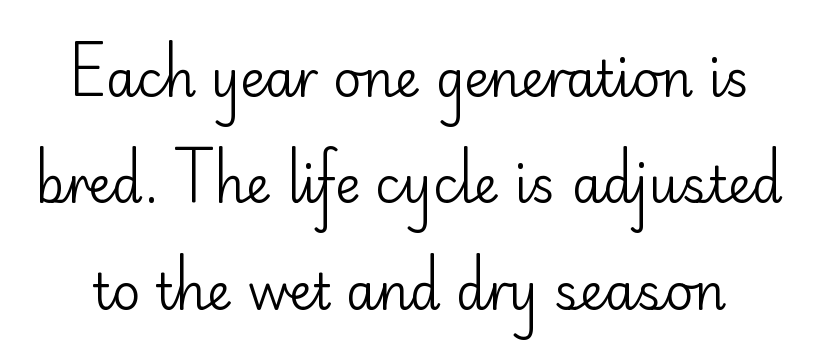
{"serif": "no", "italic": "no", "bold": "no", "weight": "regular", "width": "normal", "stroke_contrast": "low", "x_height": "small", "monospaced": "no", "underline": "no", "line_spacing": "loose", "line_spacing_ratio": 2.17, "letter_spacing": "normal", "letter_spacing_em": 0.0, "glyph_px": 49}
